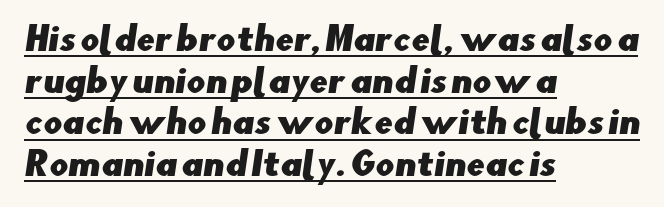
The image shows 33 px sans-serif type; set left-aligned, normal line spacing (1.26x), normal letter spacing, underlined; low stroke contrast and a small x-height.
